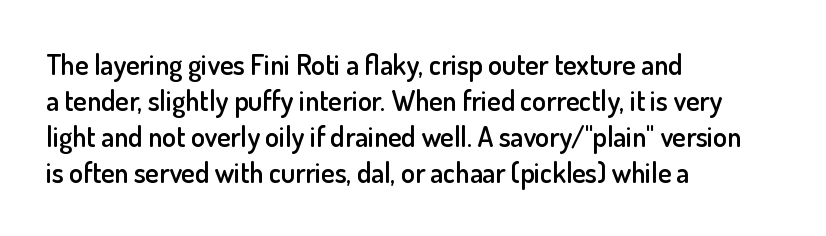
Q: Is the text bold? A: Semi-bold.
Q: Is the text italic (slanted)? A: No, it is upright.
Q: Is the typeface a serif or a sans-serif typeface? A: Sans-serif.
Q: Is the text underlined? A: No.
Q: How is the paragraph aligned? A: Left-aligned.
Q: Is the spacing between letters normal or unusually wide? A: Normal.
Q: Is the spacing between lines tight, normal or loose? A: Normal.
Q: Width (condensed, normal, or wide)? A: Normal.
Q: Stroke contrast? A: Low.
Q: x-height? A: Small.
Q: Monospaced? A: No.
